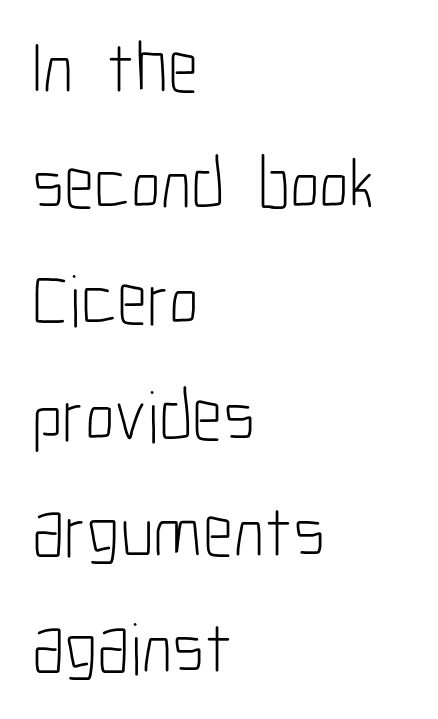
A clean baseline with only descenders dipping below it. Layout note: lines flush left. Each stroke keeps to a modest, everyday thickness or less. Italic: no, the glyphs are upright roman.
